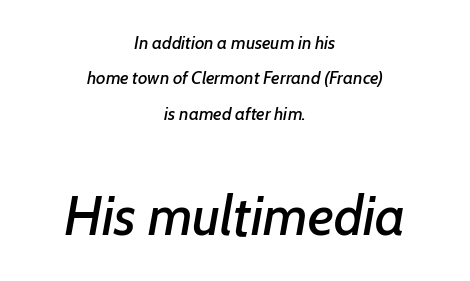
Q: Is the text italic (slanted)? A: Yes, it leans right by about 7 degrees.
Q: Is the text underlined? A: No.
Q: How is the paragraph aligned? A: Centered.
Q: Is the spacing between letters normal or unusually wide? A: Normal.
Q: Is the spacing between lines tight, normal or loose? A: Loose.
Q: Which block of text is set in a larger size, the first (top) or the second (bottom)? A: The second (bottom) one.
Q: Width (condensed, normal, or wide)? A: Normal.
Q: Stroke contrast? A: Low.
Q: x-height? A: Medium.
Q: Monospaced? A: No.
